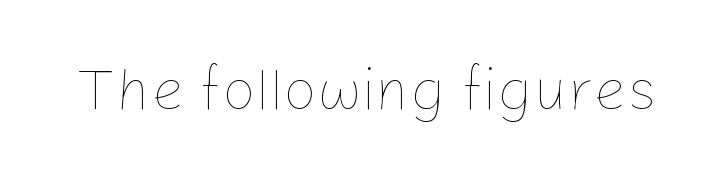
{"italic": "no", "bold": "no", "weight": "thin", "width": "normal", "stroke_contrast": "low", "x_height": "medium", "monospaced": "no", "underline": "no", "letter_spacing": "normal", "letter_spacing_em": 0.0, "glyph_px": 59}
